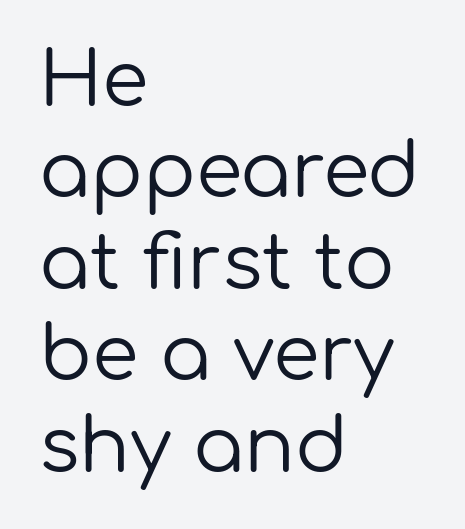
The image shows 75 px regular-weight sans-serif type, upright; set left-aligned, line spacing 1.22x, normal letter spacing, not underlined; low stroke contrast and a medium x-height.
